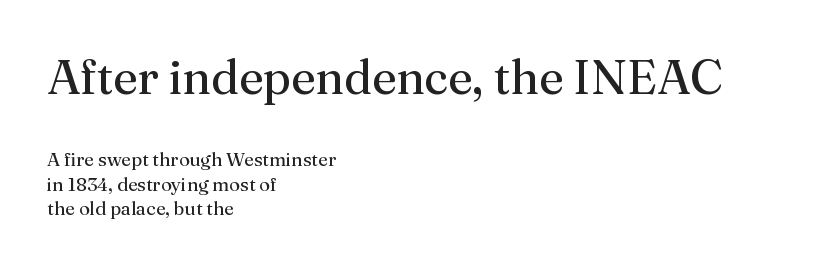
The image shows 48 px regular-weight serif type, upright; set left-aligned, normal line spacing (1.29x), normal letter spacing, not underlined; the first (top) block is 2.53x larger; medium stroke contrast and a medium x-height.
